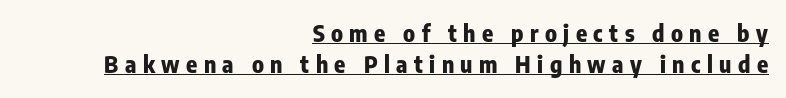
A typesetter would mark this as roman, not italic. Chunky letters — that's bold for sure. Glance below the letters and you will spot a drawn line. The tracking reads as deliberately expanded to a designer's eye.
